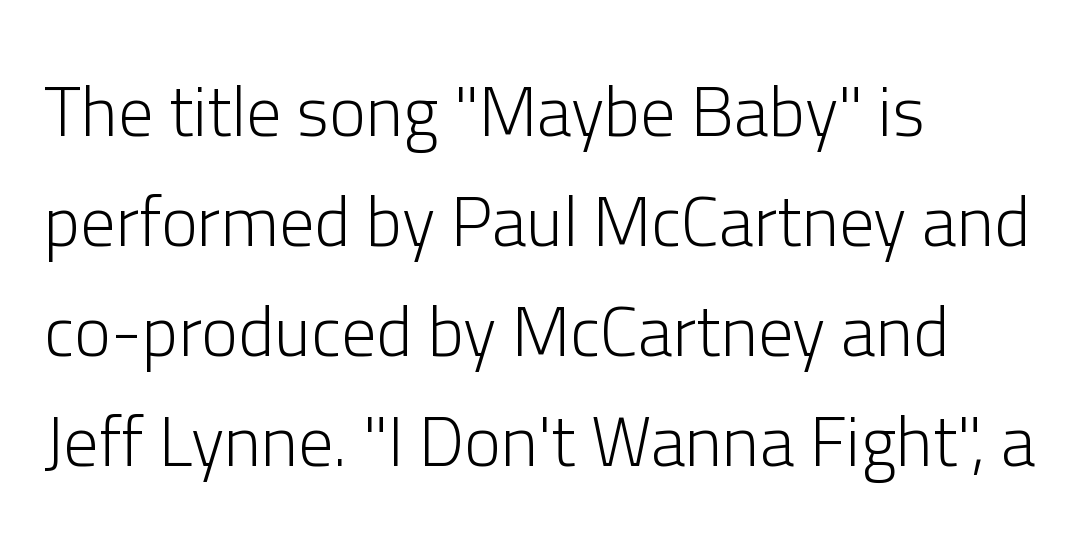
The image shows 70 px light sans-serif type, upright; set left-aligned, normal line spacing (1.57x), normal letter spacing, not underlined; low stroke contrast and a medium x-height.
